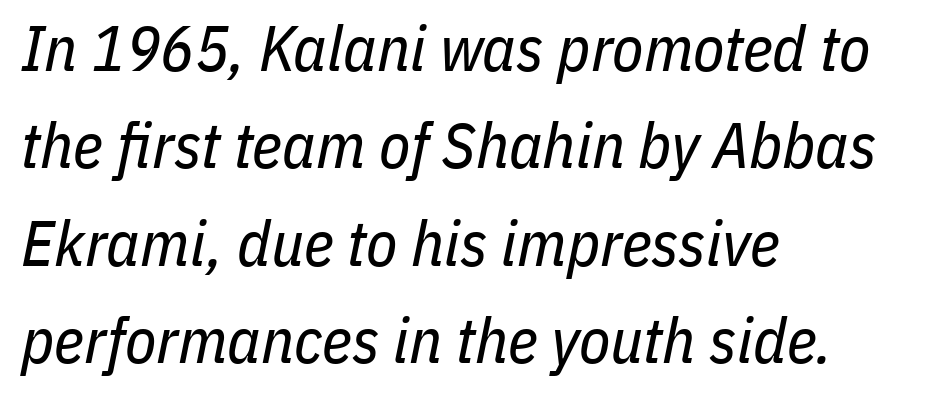
Q: Is the text bold? A: No.
Q: Is the text italic (slanted)? A: Yes, it leans right by about 11 degrees.
Q: Is the text underlined? A: No.
Q: How is the paragraph aligned? A: Left-aligned.
Q: Is the spacing between letters normal or unusually wide? A: Normal.
Q: Is the spacing between lines tight, normal or loose? A: Normal.
Q: Width (condensed, normal, or wide)? A: Condensed.
Q: Stroke contrast? A: Low.
Q: x-height? A: Medium.
Q: Monospaced? A: No.
